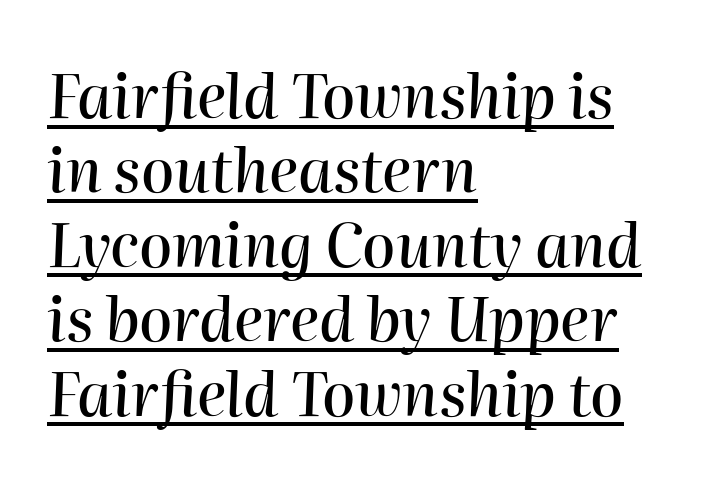
Q: Is the text italic (slanted)? A: Yes, it leans right by about 2 degrees.
Q: Is the text underlined? A: Yes.
Q: How is the paragraph aligned? A: Left-aligned.
Q: Is the spacing between letters normal or unusually wide? A: Normal.
Q: Width (condensed, normal, or wide)? A: Normal.
Q: Stroke contrast? A: High.
Q: x-height? A: Medium.
Q: Monospaced? A: No.
